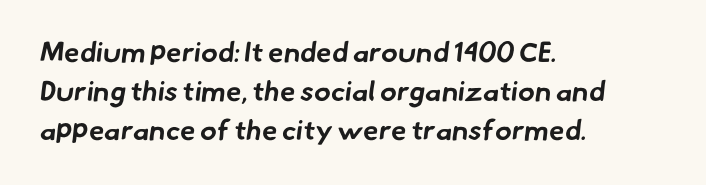
{"serif": "no", "bold": "yes", "weight": "bold", "width": "normal", "stroke_contrast": "low", "x_height": "small", "monospaced": "no", "underline": "no", "align": "left", "line_spacing": "normal", "line_spacing_ratio": 1.39, "letter_spacing": "normal", "letter_spacing_em": 0.0, "glyph_px": 28}
